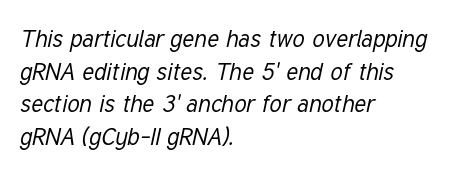
The glyphs are unaccompanied by any horizontal stroke below them. Leading: standard. The typeface has the unassuming heft of standard copy or less. These lines stack with their left ends in a neat column.
